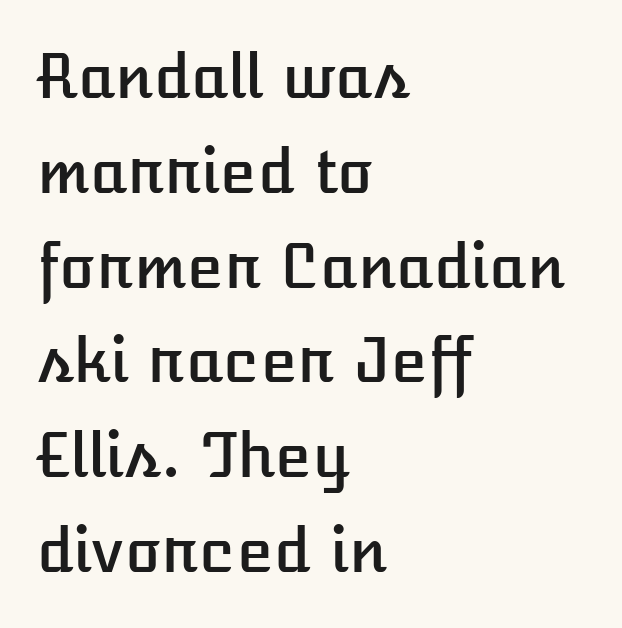
The image shows 60 px text type, upright; set left-aligned, normal line spacing (1.58x), normal letter spacing, not underlined; low stroke contrast and a medium x-height.
